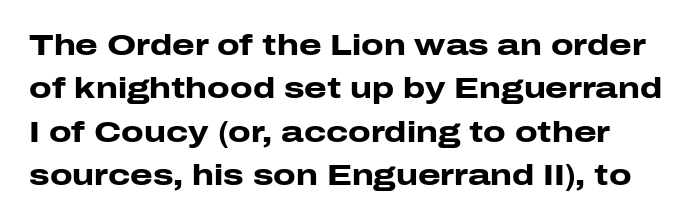
{"serif": "no", "italic": "no", "bold": "yes", "weight": "heavy", "width": "wide", "stroke_contrast": "low", "x_height": "medium", "monospaced": "no", "underline": "no", "line_spacing": "normal", "line_spacing_ratio": 1.5, "letter_spacing": "normal", "letter_spacing_em": 0.0, "glyph_px": 29}
